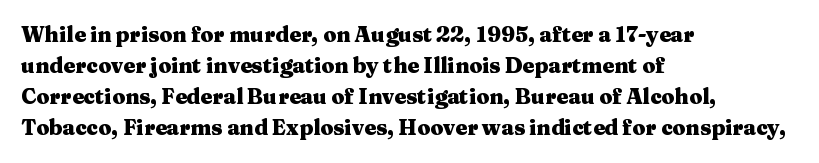
These lines keep a tight, regular rhythm from letter to letter. The typesetting leans heavy: a genuine bold. Line beginnings align vertically; line endings do not. If you drew a line through each stem, it would be perfectly vertical. Letters rest on an invisible, unmarked baseline.
